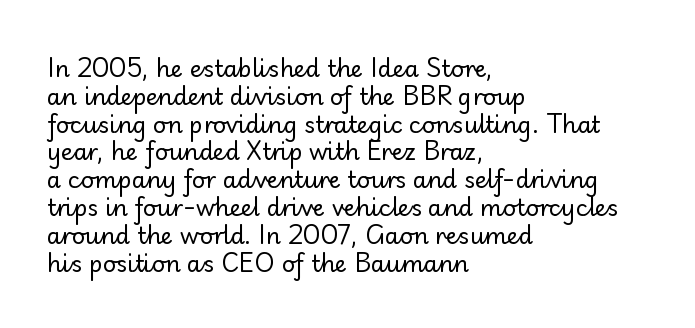
Italic: no, the glyphs are upright roman. Typeset ragged right — the left edge is the straight one. The gaps between neighbouring characters are ordinary and unremarkable. No letter is thick-stroked: the sample isn't bold. Lines of text with bare space underneath.
